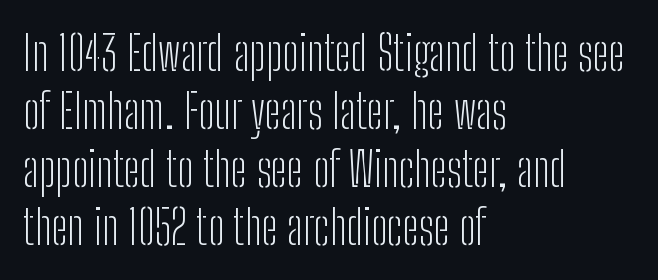
The image shows 48 px light, condensed sans-serif type, upright; set left-aligned, line spacing 1.21x, normal letter spacing, not underlined; low stroke contrast and a medium x-height.
